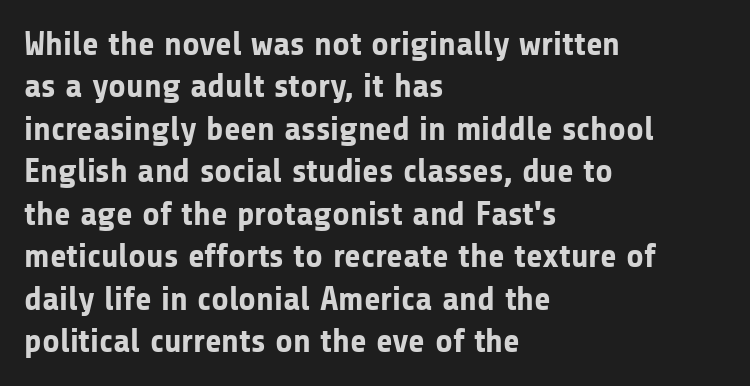
{"serif": "no", "italic": "no", "bold": "yes", "weight": "bold", "width": "normal", "stroke_contrast": "low", "x_height": "medium", "monospaced": "no", "underline": "no", "align": "left", "line_spacing": "normal", "line_spacing_ratio": 1.25, "letter_spacing": "normal", "letter_spacing_em": 0.0, "glyph_px": 34}
